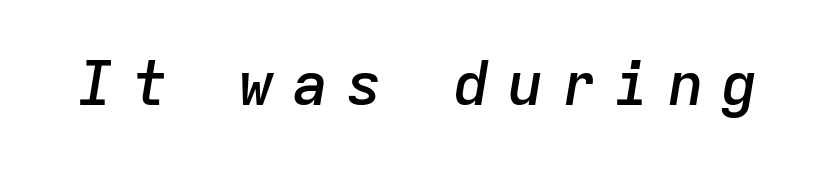
Q: Is the text bold? A: Semi-bold.
Q: Is the text italic (slanted)? A: Yes, it leans right by about 9 degrees.
Q: Is the text underlined? A: No.
Q: Is the spacing between letters normal or unusually wide? A: Unusually wide.
Q: Width (condensed, normal, or wide)? A: Normal.
Q: Stroke contrast? A: Low.
Q: x-height? A: Medium.
Q: Monospaced? A: Yes.
